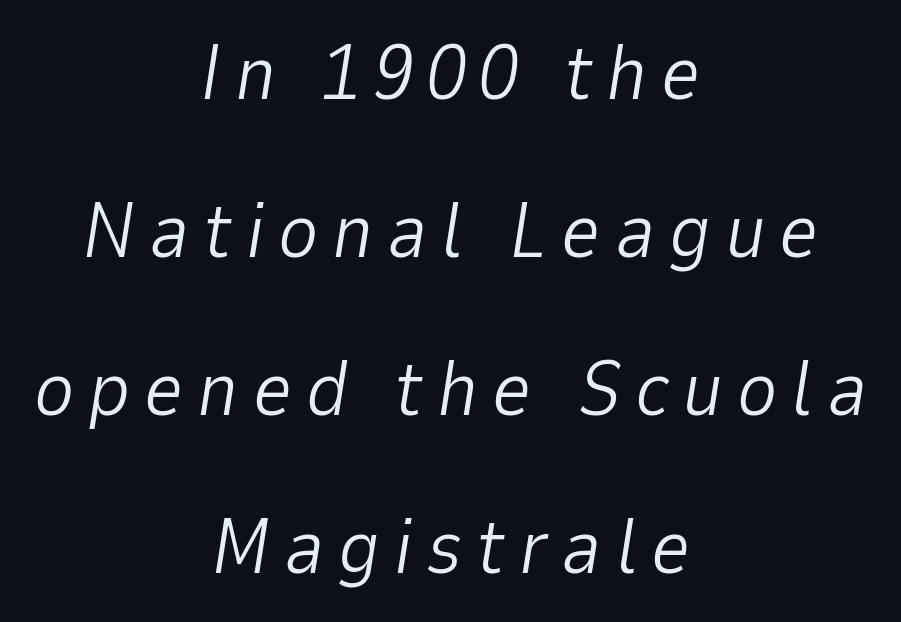
Q: Is the text bold? A: No.
Q: Is the text italic (slanted)? A: Yes, it leans right by about 9 degrees.
Q: Is the text underlined? A: No.
Q: How is the paragraph aligned? A: Centered.
Q: Is the spacing between lines tight, normal or loose? A: Loose.
Q: Width (condensed, normal, or wide)? A: Normal.
Q: Stroke contrast? A: Low.
Q: x-height? A: Medium.
Q: Monospaced? A: No.
